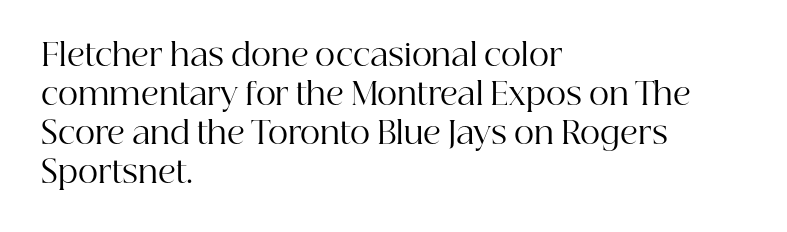
Q: Is the text bold? A: No.
Q: Is the text italic (slanted)? A: No, it is upright.
Q: Is the typeface a serif or a sans-serif typeface? A: Serif.
Q: Is the text underlined? A: No.
Q: How is the paragraph aligned? A: Left-aligned.
Q: Is the spacing between letters normal or unusually wide? A: Normal.
Q: Is the spacing between lines tight, normal or loose? A: Normal.
Q: Width (condensed, normal, or wide)? A: Normal.
Q: Stroke contrast? A: High.
Q: x-height? A: Medium.
Q: Monospaced? A: No.
